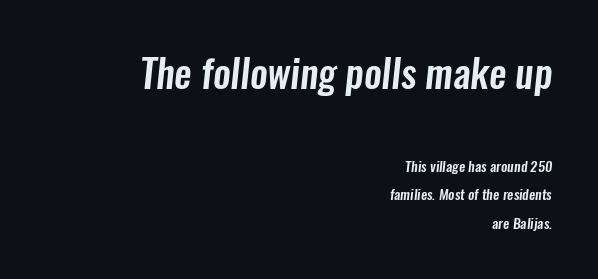
{"serif": "no", "width": "condensed", "stroke_contrast": "low", "x_height": "medium", "monospaced": "no", "underline": "no", "align": "right", "line_spacing": "loose", "line_spacing_ratio": 2.02, "letter_spacing": "normal", "letter_spacing_em": 0.0, "larger_block": "first", "size_ratio": 2.79, "glyph_px": 39}
